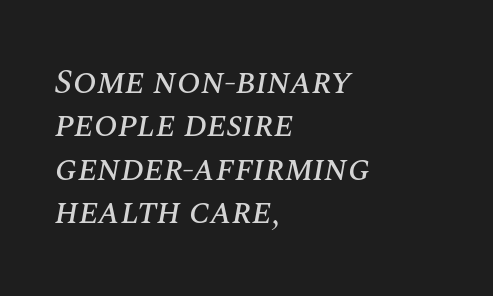
Q: Is the text italic (slanted)? A: Yes, it leans right by about 10 degrees.
Q: Is the text underlined? A: No.
Q: How is the paragraph aligned? A: Left-aligned.
Q: Is the spacing between letters normal or unusually wide? A: Normal.
Q: Width (condensed, normal, or wide)? A: Normal.
Q: Stroke contrast? A: Medium.
Q: x-height? A: Large.
Q: Monospaced? A: No.
